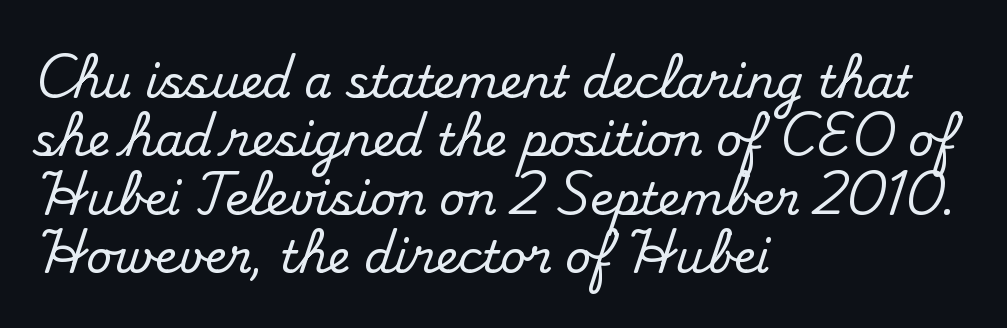
The lines sit at an ordinary, default distance from one another. This sample has the flowing, uneven cadence of proportional lettering. A typesetter would label this face a serif. The passage shown is not underscored anywhere.
